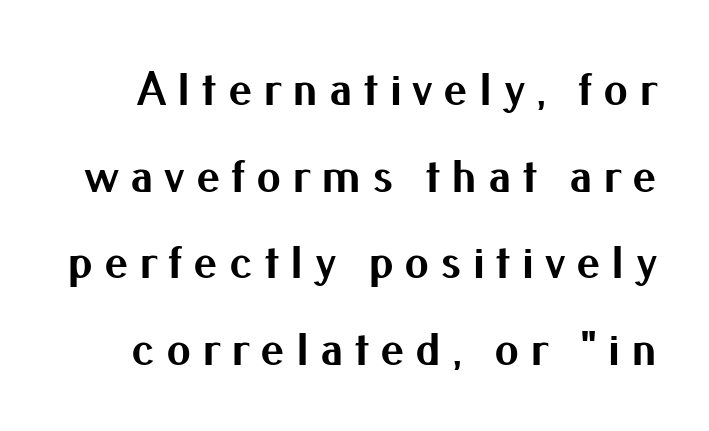
{"serif": "no", "italic": "no", "bold": "yes", "weight": "bold", "width": "normal", "stroke_contrast": "medium", "x_height": "small", "monospaced": "no", "underline": "no", "line_spacing_ratio": 1.77, "letter_spacing": "wide", "letter_spacing_em": 0.22, "glyph_px": 49}
